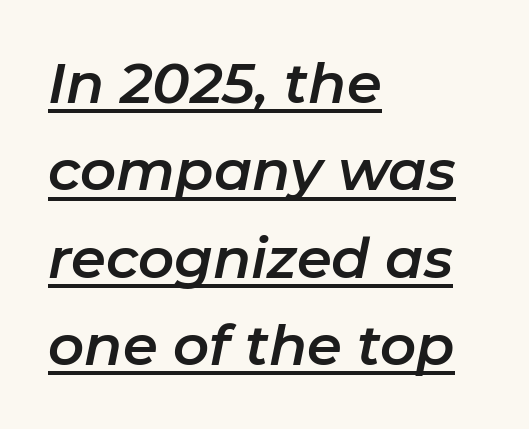
Q: Is the text italic (slanted)? A: Yes, it leans right by about 11 degrees.
Q: Is the text underlined? A: Yes.
Q: How is the paragraph aligned? A: Left-aligned.
Q: Is the spacing between letters normal or unusually wide? A: Normal.
Q: Is the spacing between lines tight, normal or loose? A: Normal.
Q: Width (condensed, normal, or wide)? A: Normal.
Q: Stroke contrast? A: Low.
Q: x-height? A: Medium.
Q: Monospaced? A: No.
